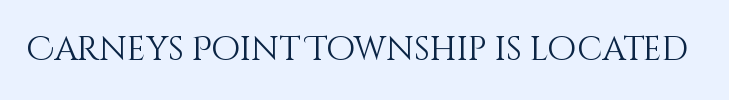
No extra ink here — the face is not bold. Honestly, the letter spacing is just normal — you wouldn't notice it. Nobody drew a line under any word here. Posture: upright roman. Here the designer chose a conventional face with non-uniform glyph widths.
